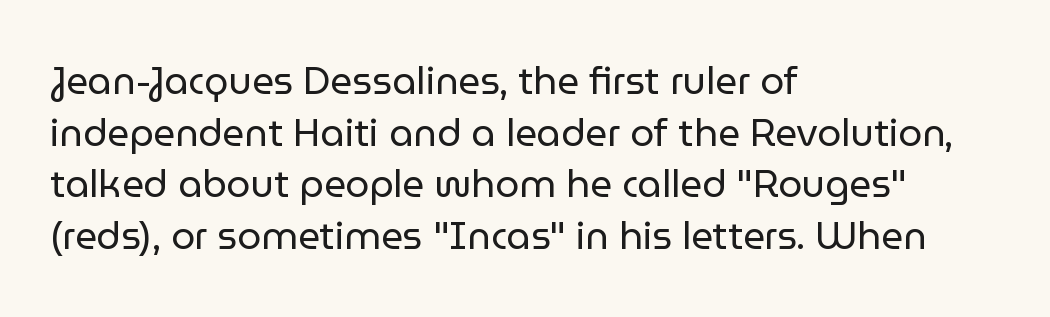
{"serif": "no", "italic": "no", "bold": "no", "weight": "regular", "width": "normal", "stroke_contrast": "low", "x_height": "medium", "monospaced": "no", "underline": "no", "align": "left", "line_spacing": "normal", "line_spacing_ratio": 1.36, "letter_spacing": "normal", "letter_spacing_em": 0.0, "glyph_px": 38}
